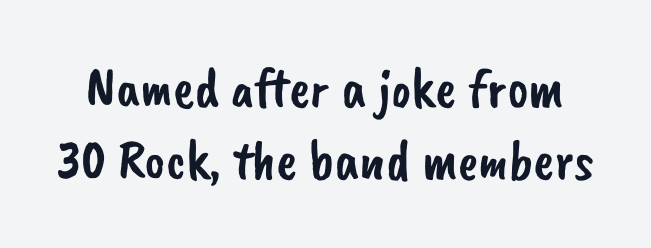
{"serif": "no", "width": "normal", "stroke_contrast": "low", "x_height": "small", "monospaced": "no", "underline": "no", "line_spacing": "normal", "line_spacing_ratio": 1.29, "letter_spacing": "normal", "letter_spacing_em": 0.0, "glyph_px": 56}
